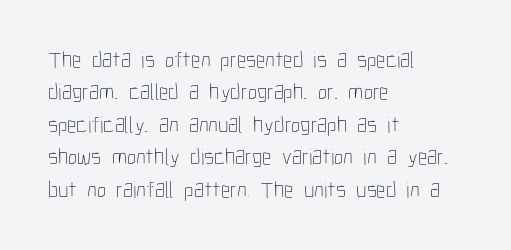
The tracking reads as untouched default to a designer's eye. Layout note: lines flush left. Students, observe: this is what conventionally led text looks like. Underline: absent.
